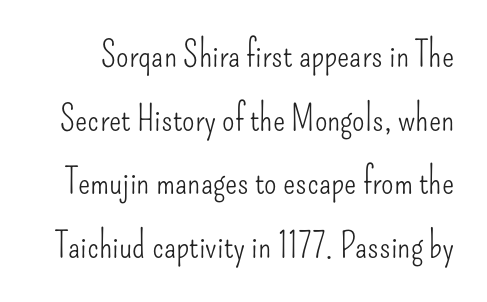
{"serif": "no", "italic": "no", "bold": "no", "weight": "light", "width": "condensed", "stroke_contrast": "low", "x_height": "small", "monospaced": "no", "underline": "no", "line_spacing_ratio": 1.77, "letter_spacing": "normal", "letter_spacing_em": 0.0, "glyph_px": 36}
